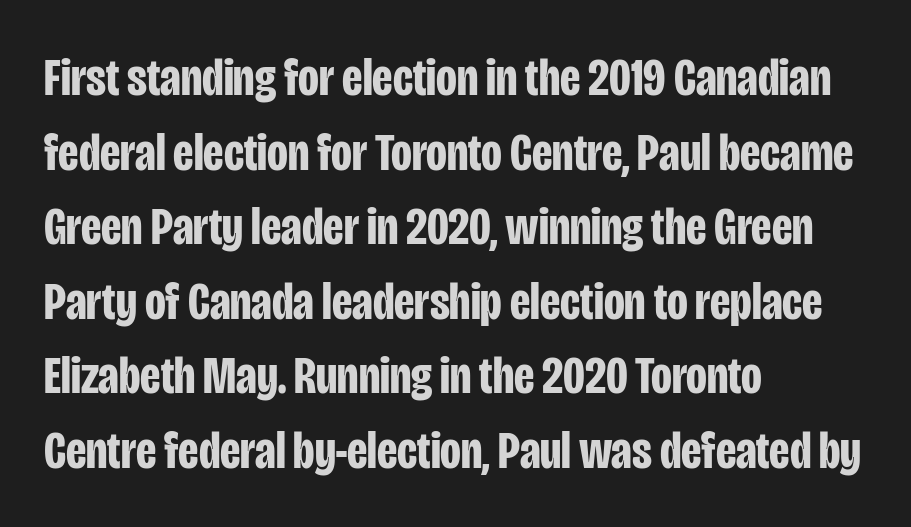
The image shows 54 px bold, condensed sans-serif type, upright; set left-aligned, normal line spacing (1.38x), normal letter spacing, not underlined; low stroke contrast and a large x-height.
